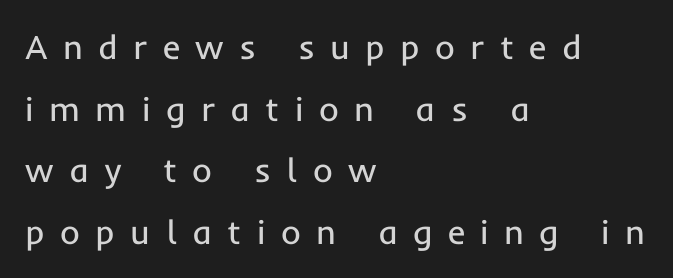
{"serif": "no", "italic": "no", "bold": "no", "weight": "regular", "width": "normal", "stroke_contrast": "low", "x_height": "medium", "monospaced": "no", "underline": "no", "align": "left", "line_spacing_ratio": 1.81, "letter_spacing": "wide", "letter_spacing_em": 0.45, "glyph_px": 34}
